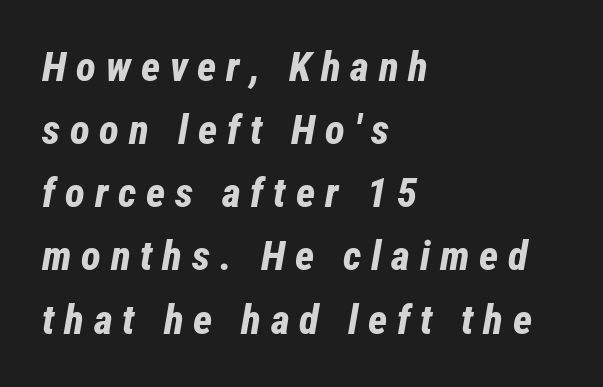
{"italic": "yes", "lean": "right", "slant_degrees": 12, "bold": "yes", "weight": "bold", "width": "condensed", "stroke_contrast": "low", "x_height": "medium", "monospaced": "no", "underline": "no", "align": "left", "line_spacing": "normal", "line_spacing_ratio": 1.54, "letter_spacing": "wide", "letter_spacing_em": 0.24, "glyph_px": 41}
